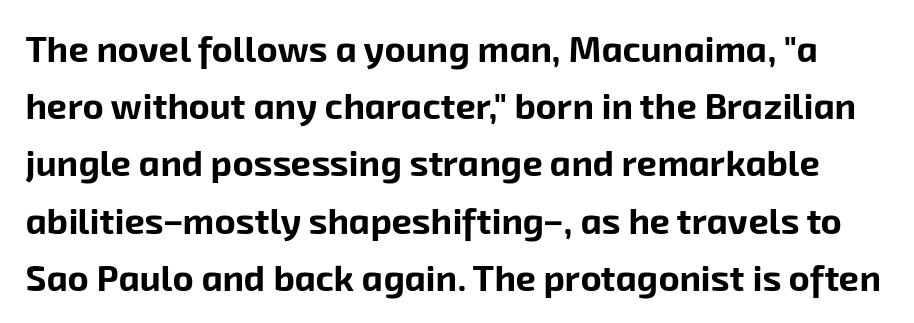
The image shows 36 px bold sans-serif type; set normal line spacing (1.59x), normal letter spacing, not underlined; low stroke contrast and a medium x-height.
